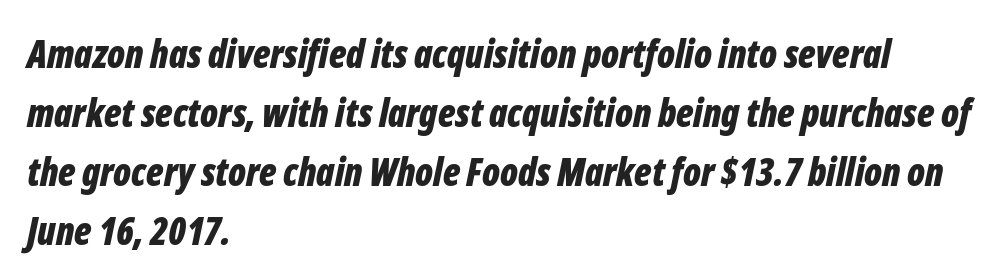
Q: Is the text bold? A: Yes.
Q: Is the text italic (slanted)? A: Yes, it leans right by about 12 degrees.
Q: Is the text underlined? A: No.
Q: How is the paragraph aligned? A: Left-aligned.
Q: Is the spacing between letters normal or unusually wide? A: Normal.
Q: Is the spacing between lines tight, normal or loose? A: Normal.
Q: Width (condensed, normal, or wide)? A: Condensed.
Q: Stroke contrast? A: Low.
Q: x-height? A: Medium.
Q: Monospaced? A: No.
